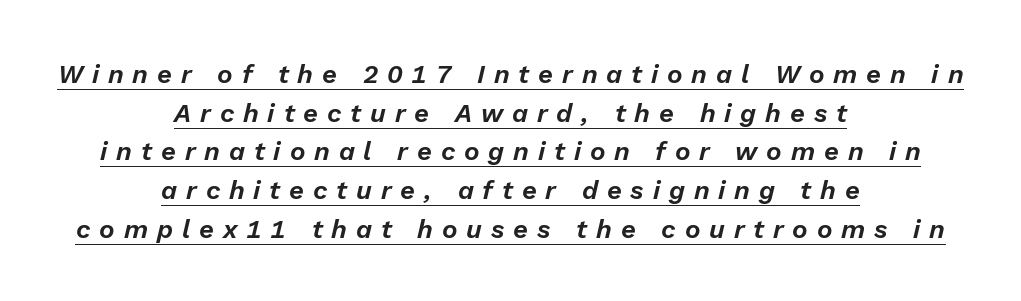
The image shows 26 px text type, italic (leaning right); set centered, normal line spacing (1.49x), unusually wide letter spacing (+0.34 em), underlined.
